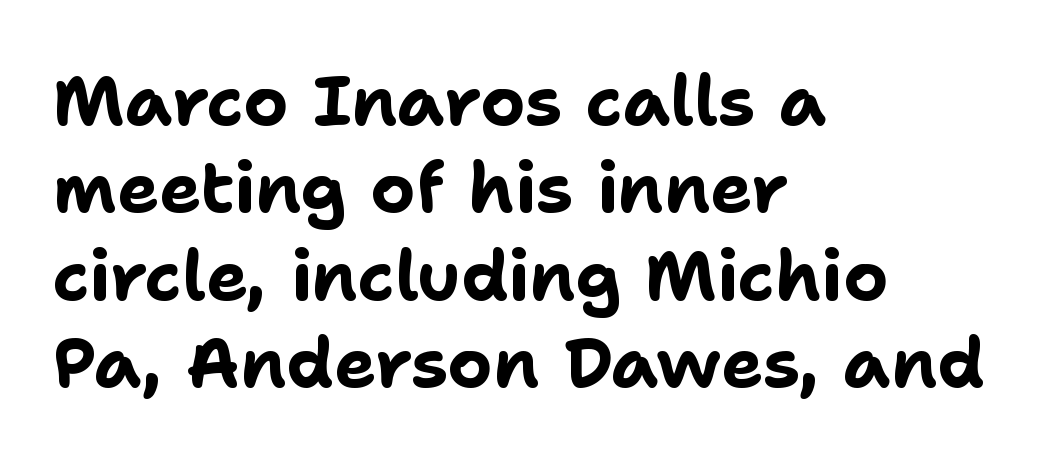
The image shows 70 px bold sans-serif type, upright; set left-aligned, normal line spacing (1.25x), normal letter spacing, not underlined; low stroke contrast and a medium x-height.
